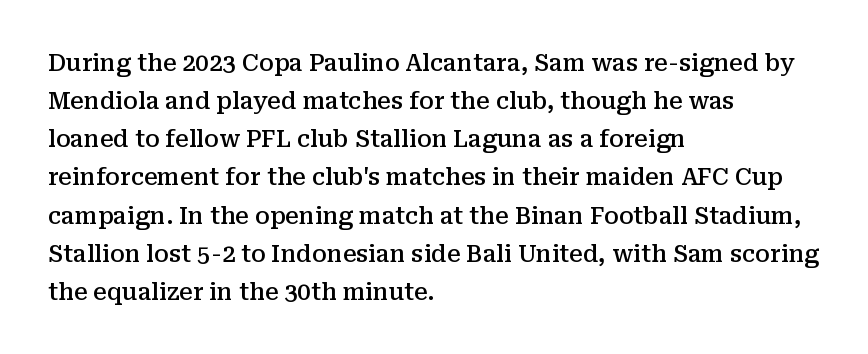
When letters stand straight like this, we call the style roman or upright. Look at the stroke-to-counter ratio: somewhat heavy, a semibold. Any mark beneath the type? The region is blank. The passage shown stacks its lines at a standard gap. No extra tracking has been applied to these lines.
